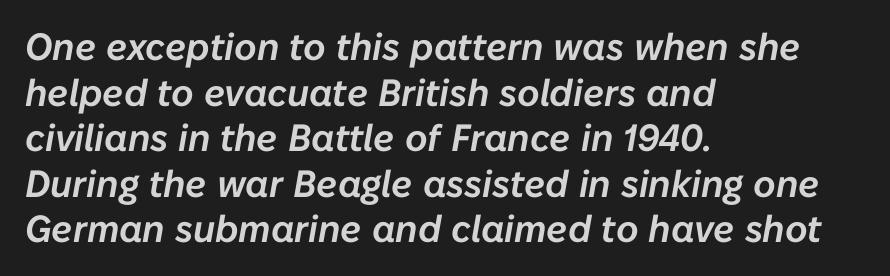
{"italic": "yes", "lean": "right", "slant_degrees": 10, "width": "normal", "stroke_contrast": "low", "x_height": "medium", "monospaced": "no", "underline": "no", "align": "left", "line_spacing_ratio": 1.2, "letter_spacing": "normal", "letter_spacing_em": 0.0, "glyph_px": 38}
